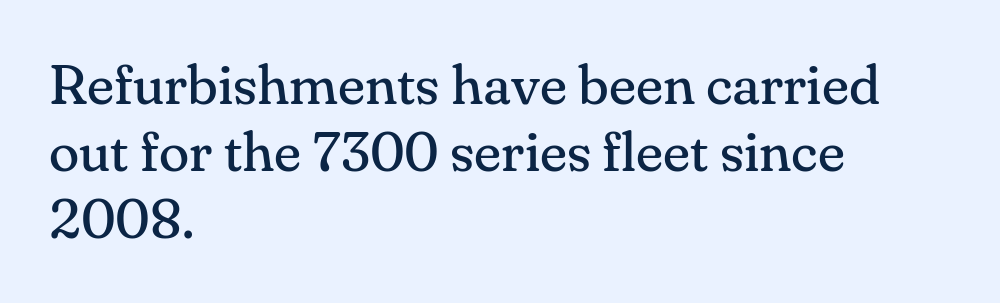
You could call the tracking neutral — neither tight nor loose. The face used here is proportionally spaced, like ordinary book or web type. Posture: vertical. The gap between lines stays unmarked. The paragraph has a hard left edge and a soft right edge.
